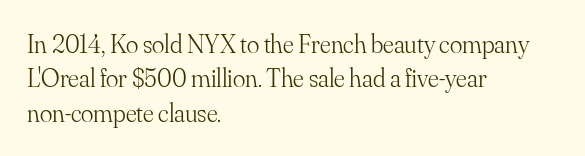
Q: Is the text bold? A: No.
Q: Is the text italic (slanted)? A: No, it is upright.
Q: Is the text underlined? A: No.
Q: How is the paragraph aligned? A: Left-aligned.
Q: Is the spacing between letters normal or unusually wide? A: Normal.
Q: Is the spacing between lines tight, normal or loose? A: Normal.
